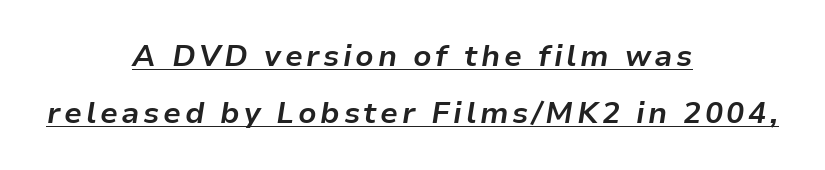
Teacher's note: observe the equal gaps on both sides — that is centered alignment. If you drew a line through each stem, it would be angled. Quick note: underline on. These words are printed bold, with thick strokes throughout.
